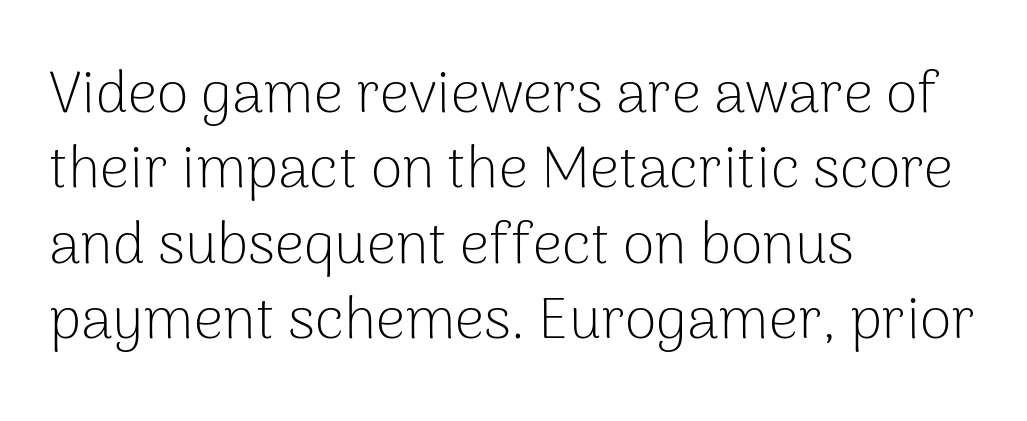
{"serif": "no", "italic": "no", "bold": "no", "weight": "light", "width": "normal", "stroke_contrast": "low", "x_height": "medium", "monospaced": "no", "underline": "no", "align": "left", "line_spacing": "normal", "line_spacing_ratio": 1.3, "letter_spacing": "normal", "letter_spacing_em": 0.0, "glyph_px": 58}
